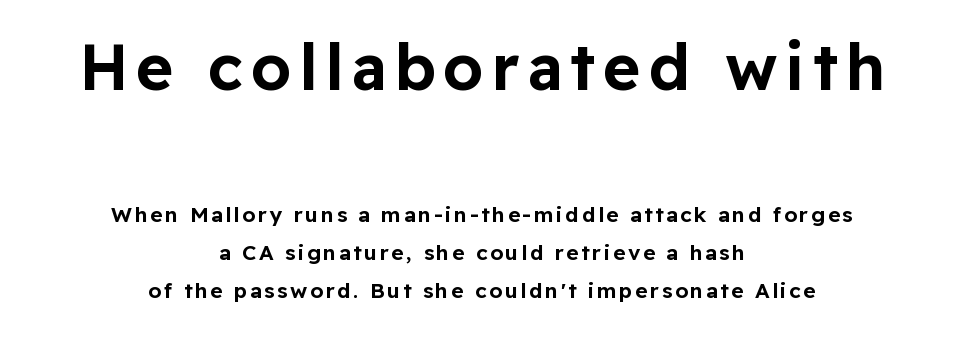
The block sitting higher on the canvas is the one with enlarged characters. Casual observation: everything's sitting right in the middle. Honestly, there is no underline to notice here at all. This sample uses a sans-serif face. Italic? Not at all — the glyphs are vertical.
